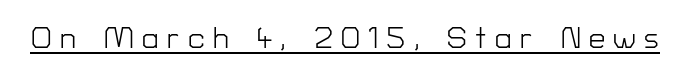
Q: Is the text bold? A: No.
Q: Is the text italic (slanted)? A: No, it is upright.
Q: Is the typeface a serif or a sans-serif typeface? A: Sans-serif.
Q: Is the text underlined? A: Yes.
Q: Is the spacing between letters normal or unusually wide? A: Unusually wide.
Q: Width (condensed, normal, or wide)? A: Normal.
Q: Stroke contrast? A: Low.
Q: x-height? A: Medium.
Q: Monospaced? A: No.
